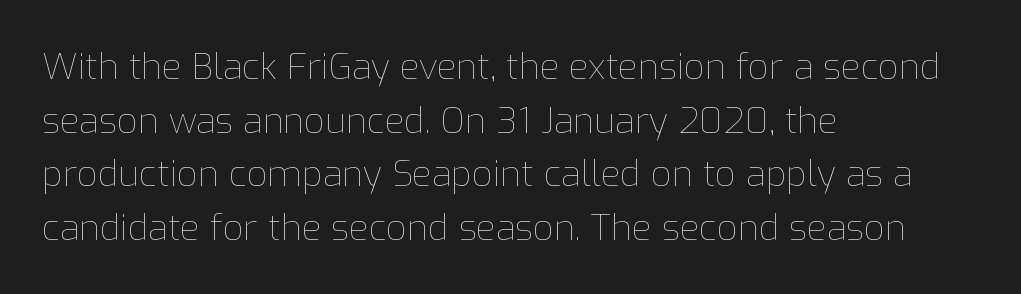
The image shows 36 px thin type, upright; set left-aligned, normal line spacing (1.49x), normal letter spacing, not underlined; low stroke contrast and a medium x-height.
